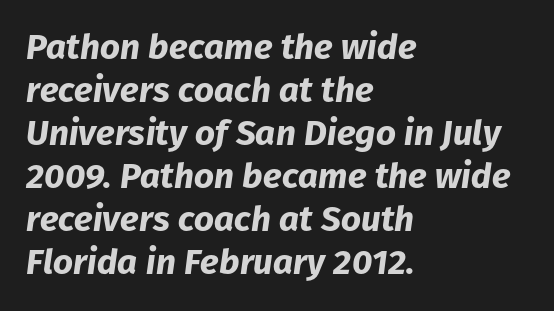
Q: Is the text bold? A: Yes.
Q: Is the text italic (slanted)? A: Yes, it leans right by about 8 degrees.
Q: Is the text underlined? A: No.
Q: How is the paragraph aligned? A: Left-aligned.
Q: Is the spacing between letters normal or unusually wide? A: Normal.
Q: Width (condensed, normal, or wide)? A: Normal.
Q: Stroke contrast? A: Low.
Q: x-height? A: Medium.
Q: Monospaced? A: No.
